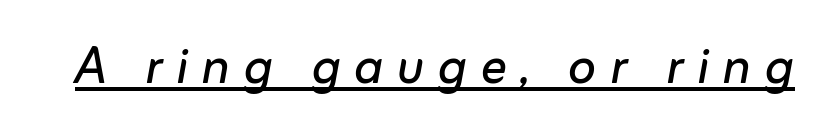
The letters advance in unequal steps, a hallmark of proportional type. A rule runs beneath these lines of type. Compared with typical body copy, the letter spacing here is much looser. The letters look calm and open, with moderate or lighter stems.
